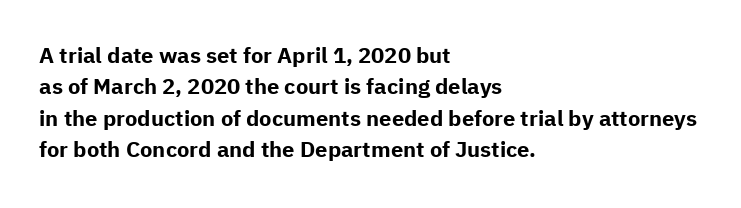
{"italic": "no", "bold": "yes", "underline": "no", "align": "left", "line_spacing": "normal", "line_spacing_ratio": 1.43, "letter_spacing": "normal", "letter_spacing_em": 0.0, "glyph_px": 22}
